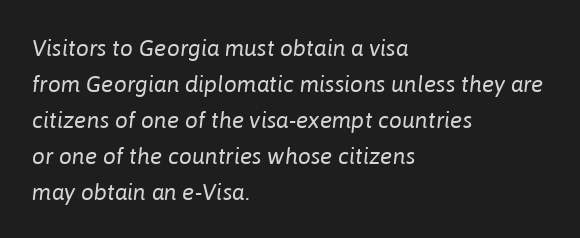
{"italic": "yes", "lean": "right", "slant_degrees": 6, "bold": "no", "underline": "no", "align": "left", "line_spacing": "normal", "line_spacing_ratio": 1.56, "letter_spacing": "normal", "letter_spacing_em": 0.0, "glyph_px": 23}
